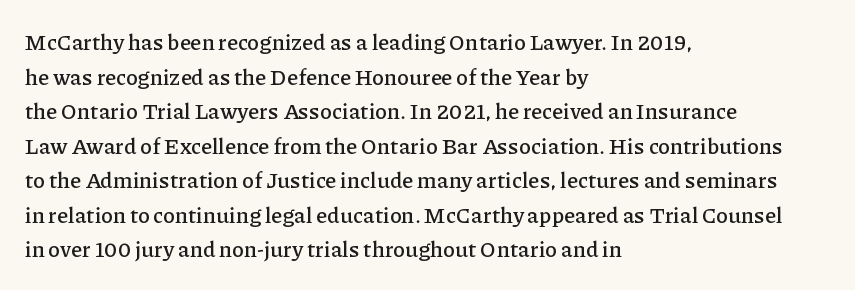
Q: Is the text italic (slanted)? A: No, it is upright.
Q: Is the text underlined? A: No.
Q: How is the paragraph aligned? A: Left-aligned.
Q: Is the spacing between letters normal or unusually wide? A: Normal.
Q: Is the spacing between lines tight, normal or loose? A: Normal.
